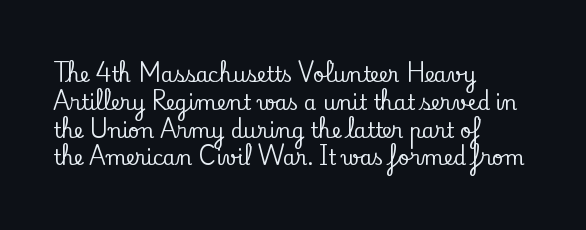
{"italic": "no", "underline": "no", "align": "left", "line_spacing": "normal", "line_spacing_ratio": 1.39, "letter_spacing": "normal", "letter_spacing_em": 0.0, "glyph_px": 20}
